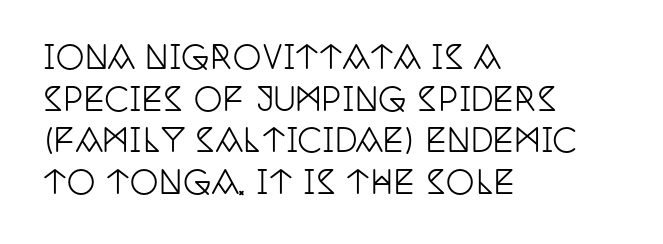
{"serif": "yes", "italic": "no", "width": "condensed", "stroke_contrast": "low", "x_height": "large", "monospaced": "no", "underline": "no", "align": "left", "line_spacing": "normal", "line_spacing_ratio": 1.3, "letter_spacing": "normal", "letter_spacing_em": 0.0, "glyph_px": 32}
